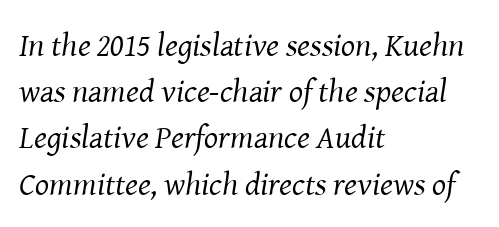
The image shows 33 px regular-weight serif type, italic (leaning right); set left-aligned, normal line spacing (1.4x), normal letter spacing, not underlined; medium stroke contrast and a medium x-height.
